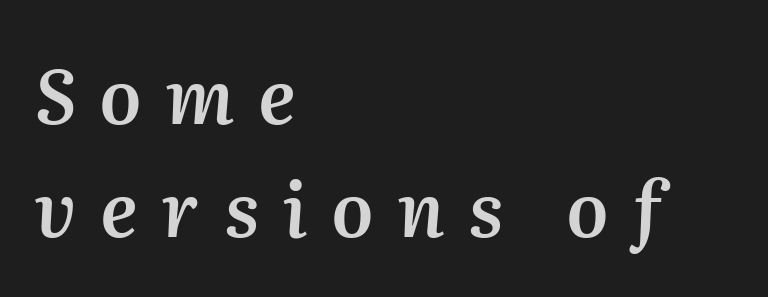
The image shows 75 px semibold type, italic (leaning right); set left-aligned, normal line spacing (1.51x), unusually wide letter spacing (+0.32 em), not underlined; medium stroke contrast and a medium x-height.
